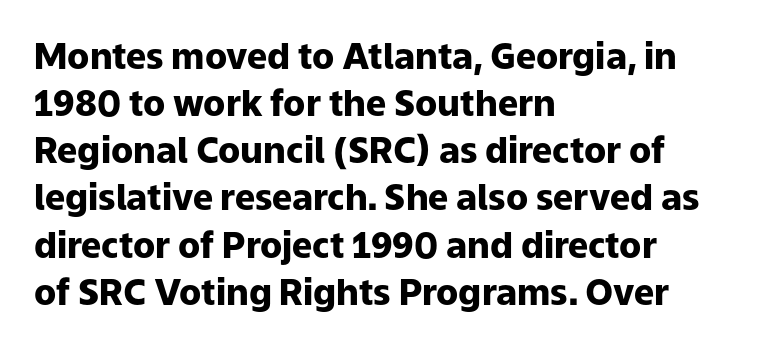
{"serif": "no", "italic": "no", "bold": "yes", "weight": "heavy", "width": "normal", "stroke_contrast": "low", "x_height": "medium", "monospaced": "no", "underline": "no", "align": "left", "line_spacing": "normal", "line_spacing_ratio": 1.31, "letter_spacing": "normal", "letter_spacing_em": 0.0, "glyph_px": 36}
